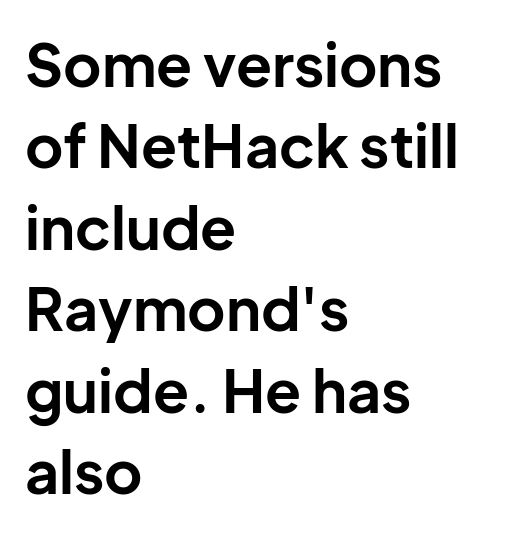
Horizontal bands of white between lines are of average thickness. A typesetter would label this face a sans. Each line starts at the same left margin while the right side varies. On the weight axis this lands at bold, roughly 700. Quick note: underline off.
